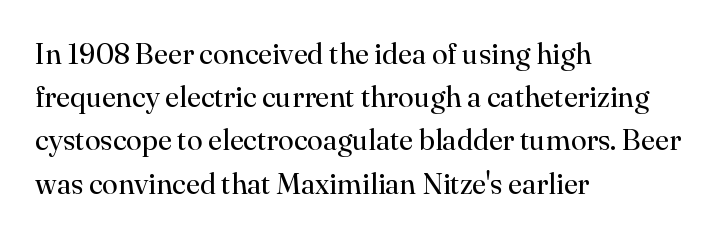
The image shows 29 px regular-weight serif type, upright; set left-aligned, normal line spacing (1.49x), normal letter spacing, not underlined; high stroke contrast and a small x-height.
